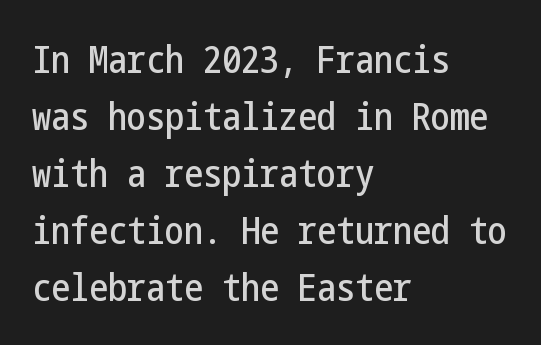
The image shows 38 px condensed sans-serif type, upright; set left-aligned, normal line spacing (1.5x), normal letter spacing, not underlined; low stroke contrast and a medium x-height.
